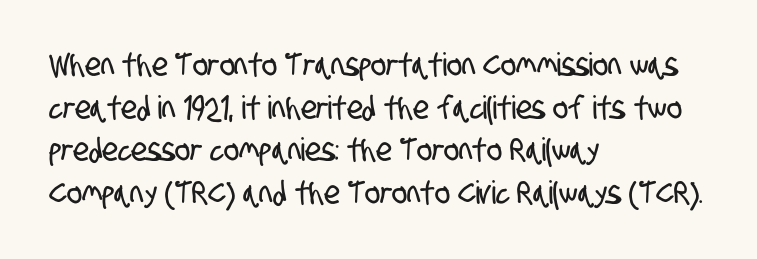
How are the letters spaced? Ordinarily, with no added tracking. The rows are spaced the way most documents space them. Which margin do the lines hug? The left one — the right edge is uneven. The letters carry no serifs — their stems end cleanly without finishing strokes. You could not count columns in this text — the font is proportionally spaced.
